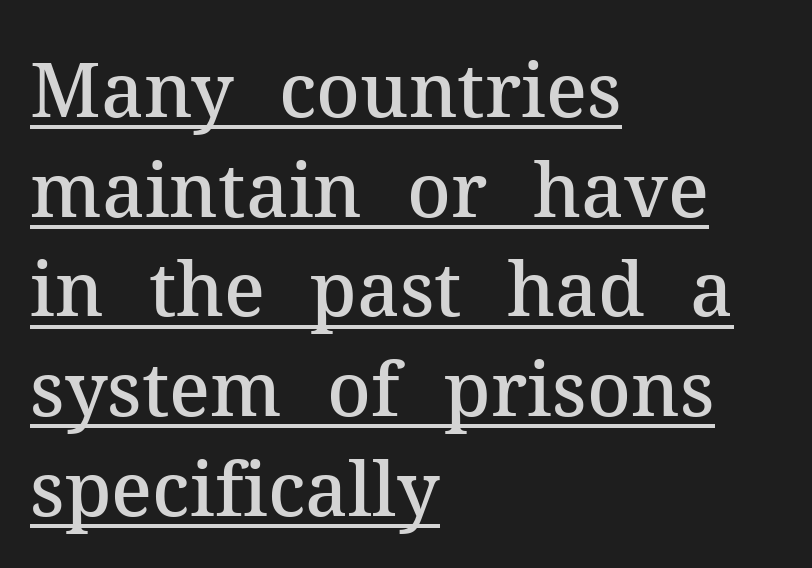
{"serif": "yes", "italic": "no", "bold": "semi", "weight": "semibold", "width": "normal", "stroke_contrast": "medium", "x_height": "medium", "monospaced": "no", "underline": "yes", "align": "left", "line_spacing": "normal", "line_spacing_ratio": 1.33, "letter_spacing": "normal", "letter_spacing_em": 0.0, "glyph_px": 75}
